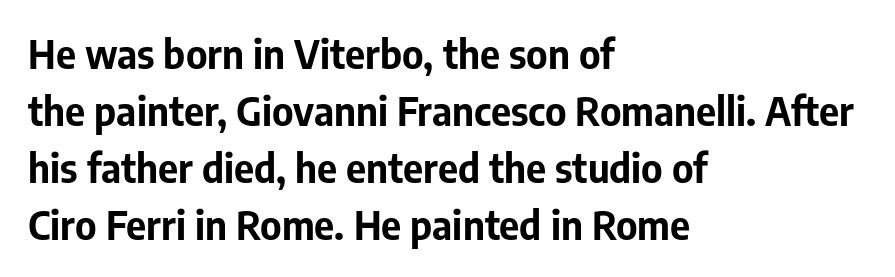
{"serif": "no", "italic": "no", "bold": "yes", "weight": "bold", "width": "normal", "stroke_contrast": "low", "x_height": "medium", "monospaced": "no", "underline": "no", "align": "left", "line_spacing": "normal", "line_spacing_ratio": 1.46, "letter_spacing": "normal", "letter_spacing_em": 0.0, "glyph_px": 39}
